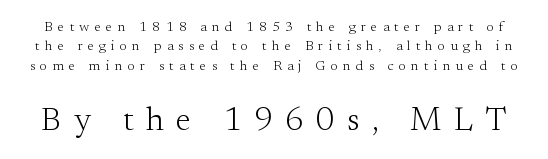
Regarding leading, the lines here are spaced in the standard way. The later block is typeset at a bigger size than the earlier block. The glyphs are unaccompanied by any horizontal stroke below them. This rendering employs a face with finishing strokes, i.e., a serif. You could not count columns in this text — the font is proportionally spaced.
